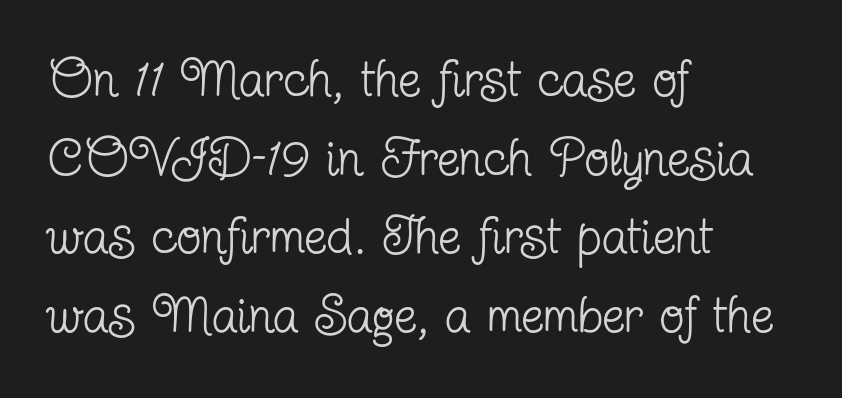
One glance says typical: line gaps are just what's usual. Characters follow at the spacing the type designer built in. The strokes are not fattened; the text isn't bold. A typesetter would call this proportional, since set widths differ per character. It's the straight-up-and-down kind of type.
